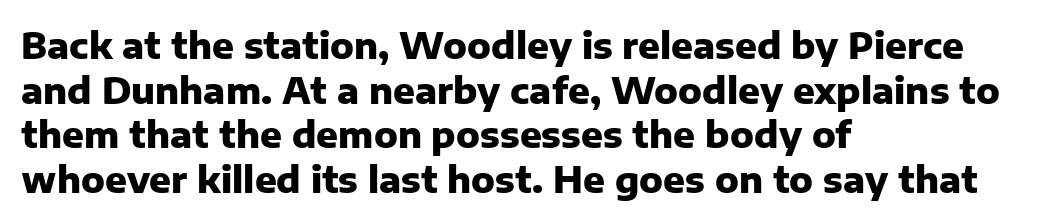
{"serif": "no", "italic": "no", "bold": "yes", "weight": "heavy", "width": "normal", "stroke_contrast": "low", "x_height": "medium", "monospaced": "no", "underline": "no", "align": "left", "line_spacing_ratio": 1.24, "letter_spacing": "normal", "letter_spacing_em": 0.0, "glyph_px": 36}
